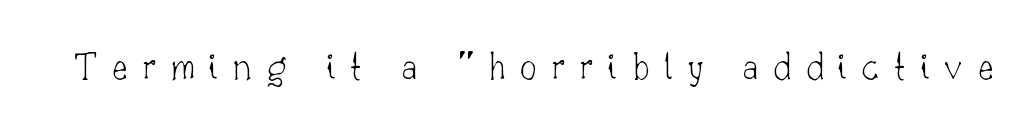
Quick note: underline off. Look at the tracking — it's clearly loosened, letters drifting apart. These lines were composed using upright roman letters. The rendering uses natural spacing where letterforms have individual widths. Serifs: yes, visible at the terminals of the letterforms. Stems and bowls with no extra thickness — not bold.
